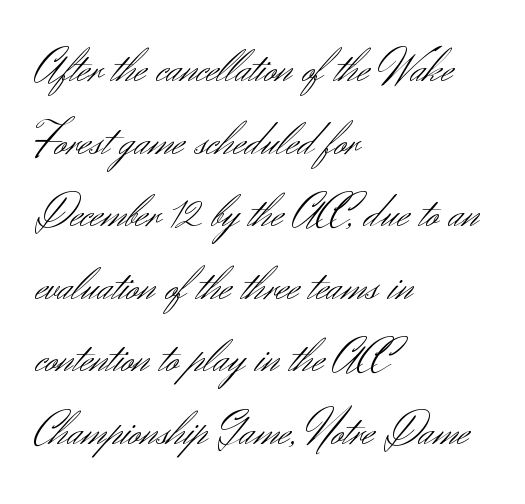
This rendering uses left alignment, leaving the right contour irregular. Anything drawn beneath the words? Only blank space. This sample uses plain, unmodified letter spacing.
